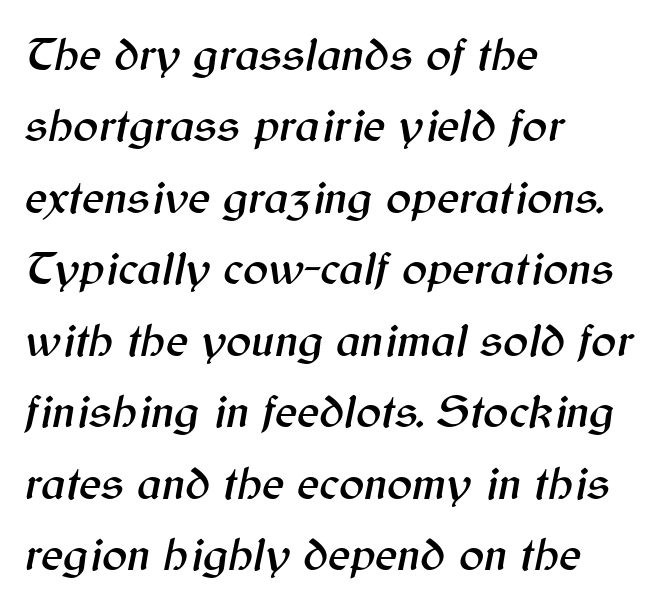
{"italic": "yes", "lean": "right", "slant_degrees": 12, "width": "normal", "stroke_contrast": "medium", "x_height": "medium", "monospaced": "no", "underline": "no", "align": "left", "line_spacing": "normal", "line_spacing_ratio": 1.52, "letter_spacing": "normal", "letter_spacing_em": 0.0, "glyph_px": 47}
